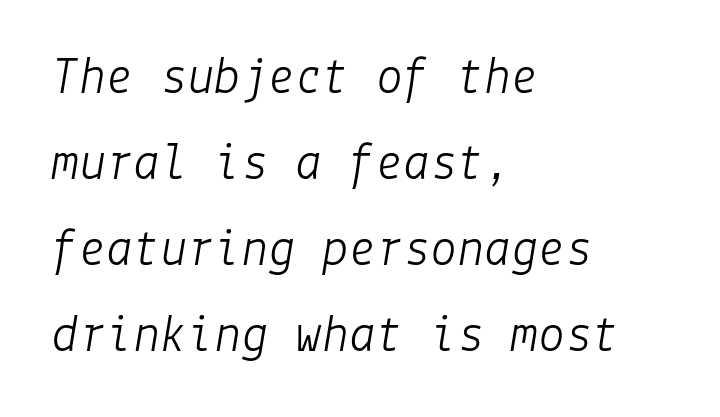
The image shows 54 px light type, italic (leaning right); set left-aligned, normal line spacing (1.59x), normal letter spacing, not underlined; low stroke contrast and a medium x-height.
